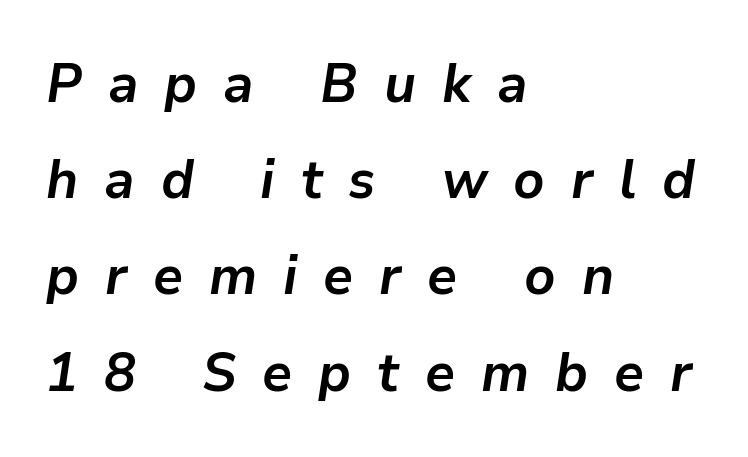
The image shows 55 px semibold type, italic (leaning right); set left-aligned, line spacing 1.75x, unusually wide letter spacing (+0.47 em), not underlined; low stroke contrast and a medium x-height.
